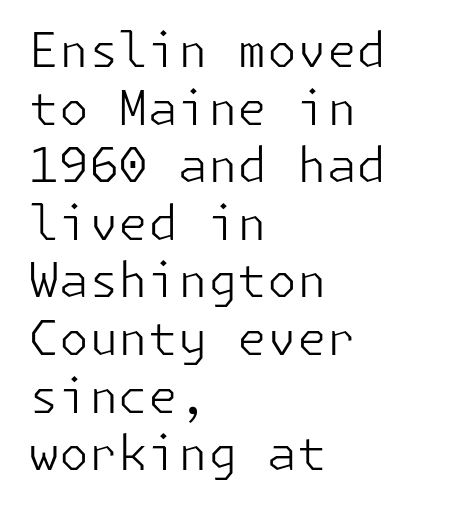
The image shows 48 px light sans-serif type, upright; set left-aligned, line spacing 1.2x, normal letter spacing, not underlined; low stroke contrast and a medium x-height.
